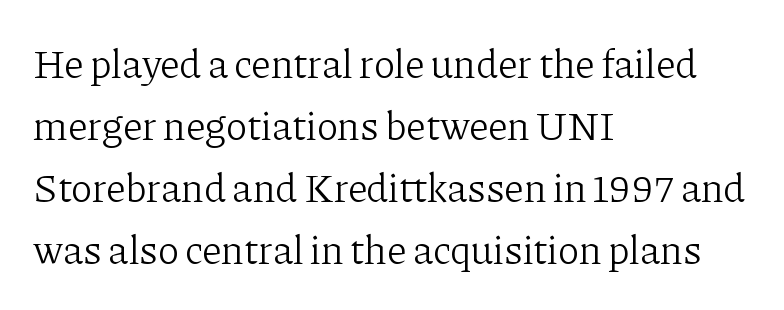
Q: Is the text bold? A: No.
Q: Is the text italic (slanted)? A: No, it is upright.
Q: Is the typeface a serif or a sans-serif typeface? A: Serif.
Q: Is the text underlined? A: No.
Q: How is the paragraph aligned? A: Left-aligned.
Q: Is the spacing between letters normal or unusually wide? A: Normal.
Q: Is the spacing between lines tight, normal or loose? A: Normal.
Q: Width (condensed, normal, or wide)? A: Normal.
Q: Stroke contrast? A: Low.
Q: x-height? A: Medium.
Q: Monospaced? A: No.
